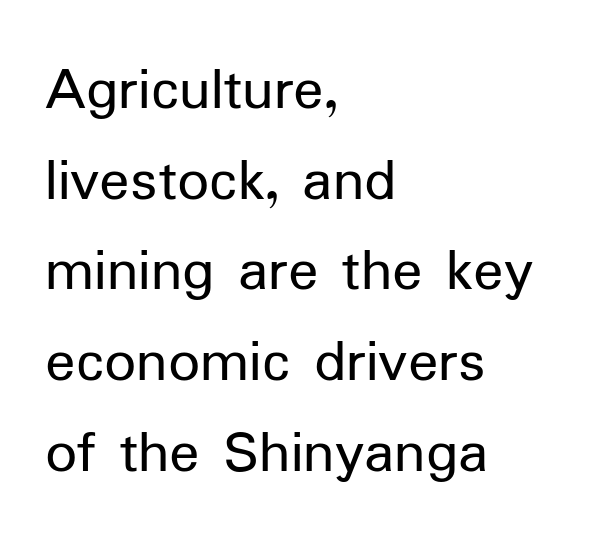
{"serif": "no", "italic": "no", "bold": "no", "weight": "regular", "width": "normal", "stroke_contrast": "low", "x_height": "medium", "monospaced": "no", "underline": "no", "align": "left", "line_spacing": "normal", "line_spacing_ratio": 1.44, "letter_spacing": "normal", "letter_spacing_em": 0.0, "glyph_px": 63}
